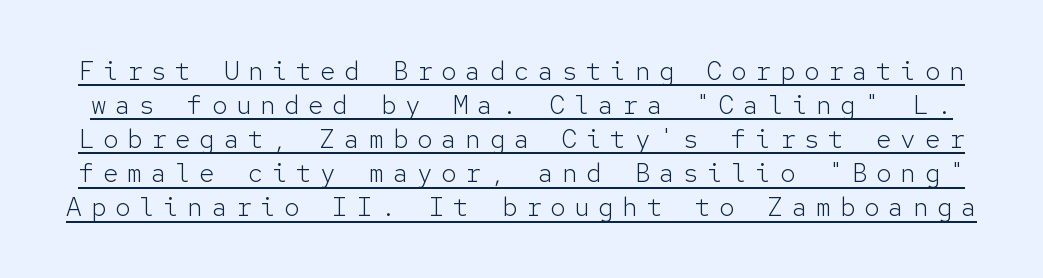
Q: Is the text bold? A: No.
Q: Is the text italic (slanted)? A: No, it is upright.
Q: Is the text underlined? A: Yes.
Q: Is the spacing between letters normal or unusually wide? A: Unusually wide.
Q: Is the spacing between lines tight, normal or loose? A: Normal.
